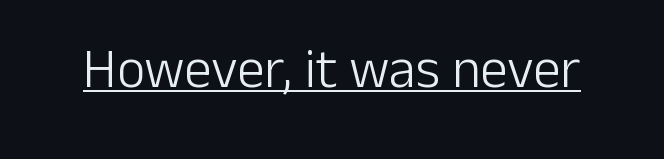
The image shows 55 px light sans-serif type, upright; set normal letter spacing, underlined; low stroke contrast and a medium x-height.
